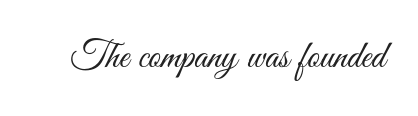
{"serif": "no", "bold": "no", "weight": "light", "width": "condensed", "stroke_contrast": "medium", "x_height": "small", "monospaced": "no", "underline": "no", "letter_spacing": "normal", "letter_spacing_em": 0.0, "glyph_px": 39}
